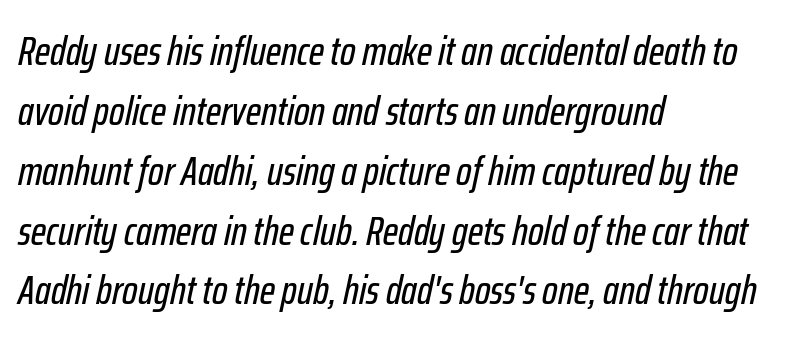
The image shows 41 px condensed type, italic (leaning right); set left-aligned, normal line spacing (1.46x), normal letter spacing, not underlined; low stroke contrast and a medium x-height.
